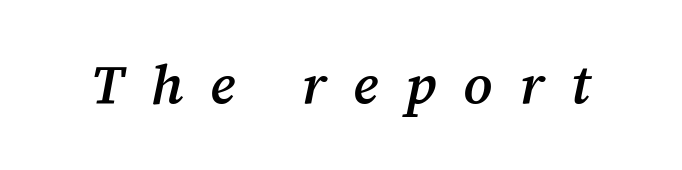
{"serif": "yes", "italic": "yes", "lean": "right", "slant_degrees": 12, "bold": "semi", "weight": "semibold", "width": "normal", "stroke_contrast": "medium", "x_height": "medium", "monospaced": "no", "underline": "no", "letter_spacing": "wide", "letter_spacing_em": 0.49, "glyph_px": 55}
